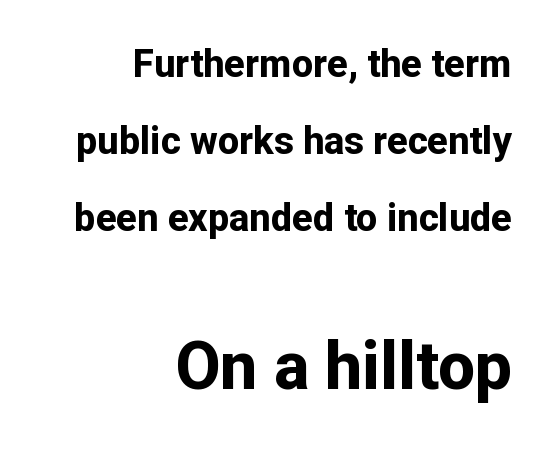
{"serif": "no", "italic": "no", "bold": "yes", "weight": "bold", "width": "normal", "stroke_contrast": "low", "x_height": "medium", "monospaced": "no", "underline": "no", "align": "right", "line_spacing": "loose", "line_spacing_ratio": 2.02, "letter_spacing": "normal", "letter_spacing_em": 0.0, "larger_block": "second", "size_ratio": 1.74, "glyph_px": 66}
